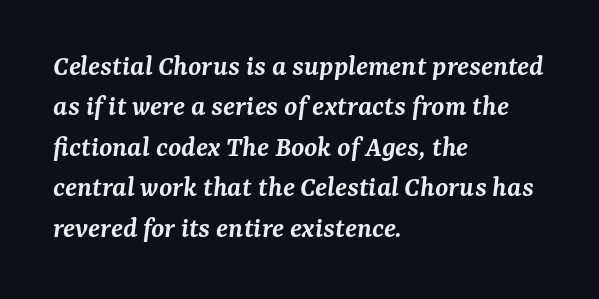
What weight is shown? A semibold, between regular and bold. Descender tails drop into unmarked territory. Notice how the stems are inclined rather than vertical — that's the hallmark of italics. The setting favours the left margin, as ordinary paragraphs usually do.
